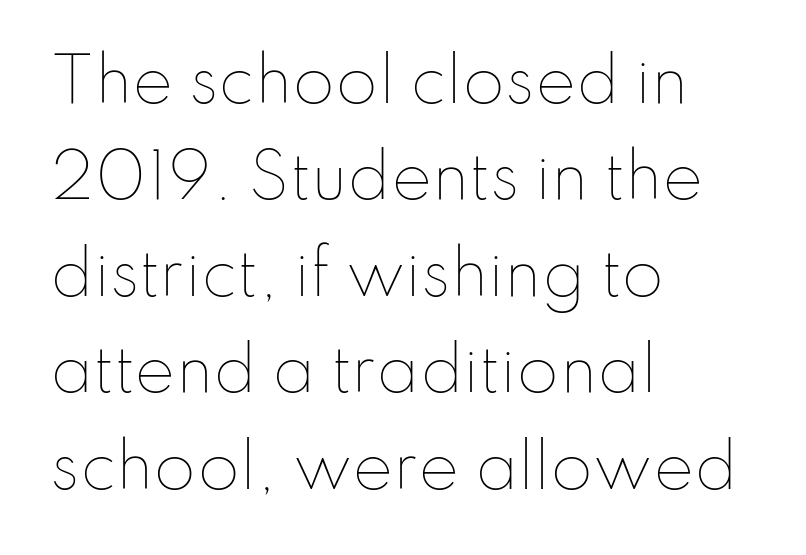
The image shows 61 px thin type, upright; set left-aligned, normal line spacing (1.58x), normal letter spacing, not underlined; low stroke contrast and a small x-height.
